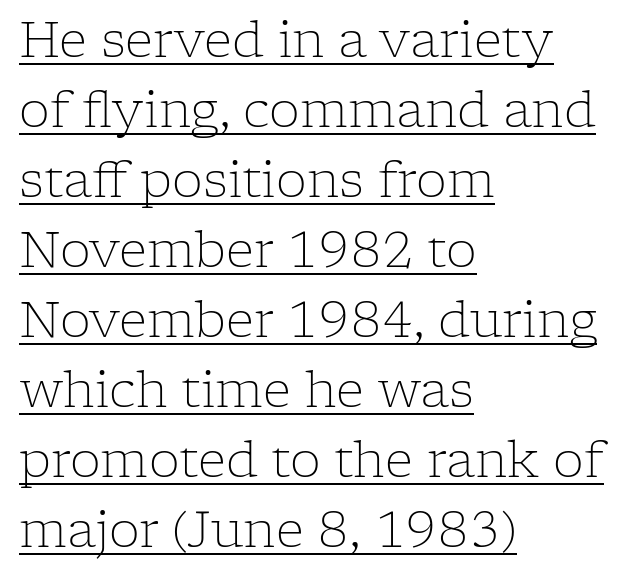
The image shows 49 px light serif type, upright; set left-aligned, normal line spacing (1.43x), normal letter spacing, underlined; low stroke contrast and a medium x-height.
